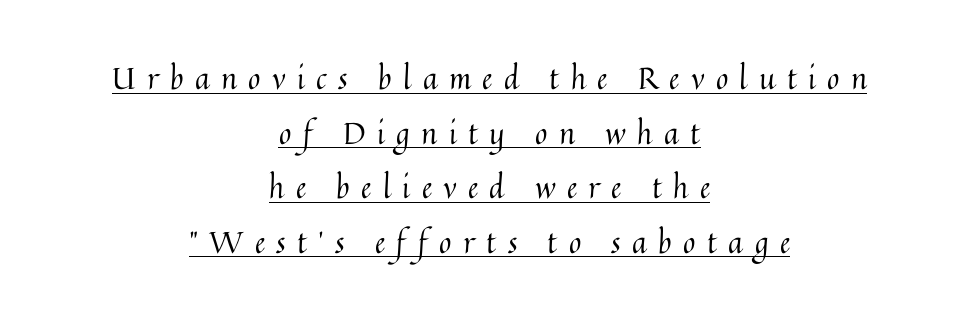
Q: Is the text bold? A: No.
Q: Is the text underlined? A: Yes.
Q: How is the paragraph aligned? A: Centered.
Q: Is the spacing between letters normal or unusually wide? A: Unusually wide.
Q: Width (condensed, normal, or wide)? A: Normal.
Q: Stroke contrast? A: Medium.
Q: x-height? A: Medium.
Q: Monospaced? A: No.
